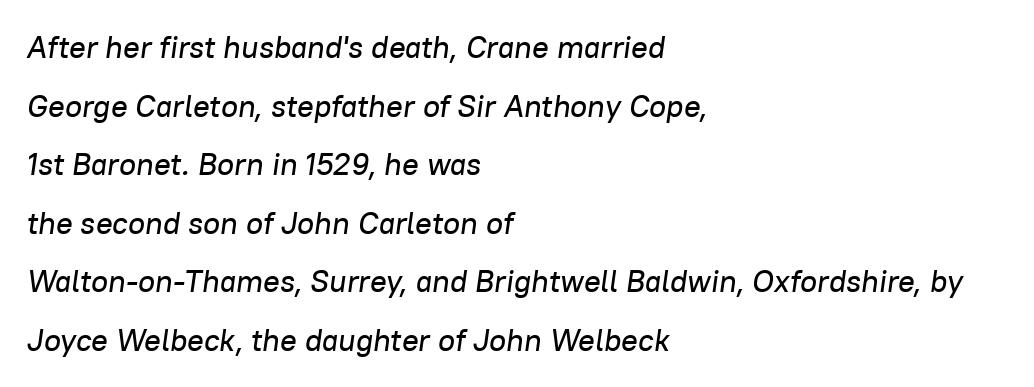
Q: Is the text italic (slanted)? A: Yes, it leans right by about 8 degrees.
Q: Is the text underlined? A: No.
Q: How is the paragraph aligned? A: Left-aligned.
Q: Is the spacing between letters normal or unusually wide? A: Normal.
Q: Width (condensed, normal, or wide)? A: Normal.
Q: Stroke contrast? A: Low.
Q: x-height? A: Medium.
Q: Monospaced? A: No.
